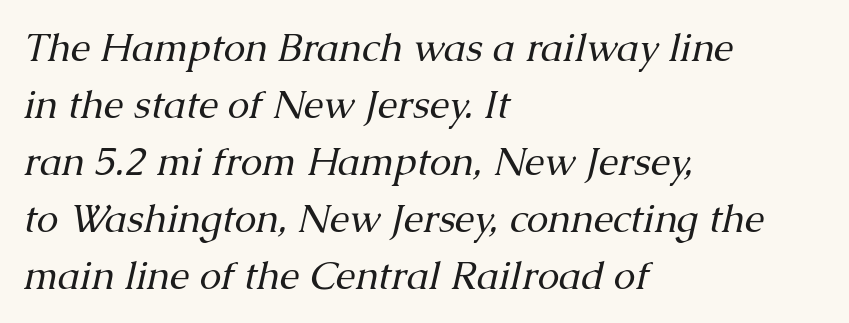
Q: Is the text bold? A: No.
Q: Is the text italic (slanted)? A: Yes, it leans right by about 13 degrees.
Q: Is the typeface a serif or a sans-serif typeface? A: Serif.
Q: Is the text underlined? A: No.
Q: How is the paragraph aligned? A: Left-aligned.
Q: Is the spacing between letters normal or unusually wide? A: Normal.
Q: Is the spacing between lines tight, normal or loose? A: Normal.
Q: Width (condensed, normal, or wide)? A: Normal.
Q: Stroke contrast? A: Medium.
Q: x-height? A: Medium.
Q: Monospaced? A: No.
